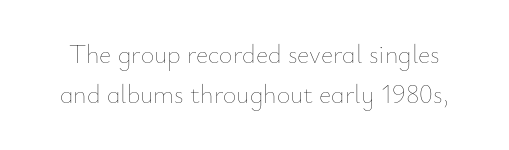
Q: Is the text bold? A: No.
Q: Is the text italic (slanted)? A: No, it is upright.
Q: Is the text underlined? A: No.
Q: Is the spacing between letters normal or unusually wide? A: Normal.
Q: Is the spacing between lines tight, normal or loose? A: Normal.
